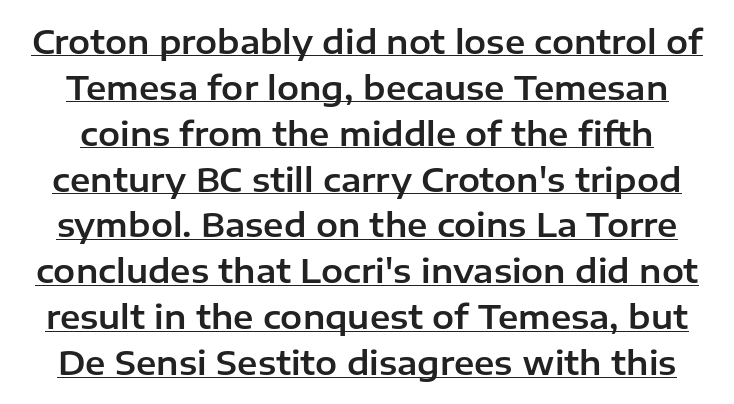
The image shows 33 px sans-serif type, upright; set normal line spacing (1.39x), normal letter spacing, underlined; low stroke contrast and a medium x-height.
